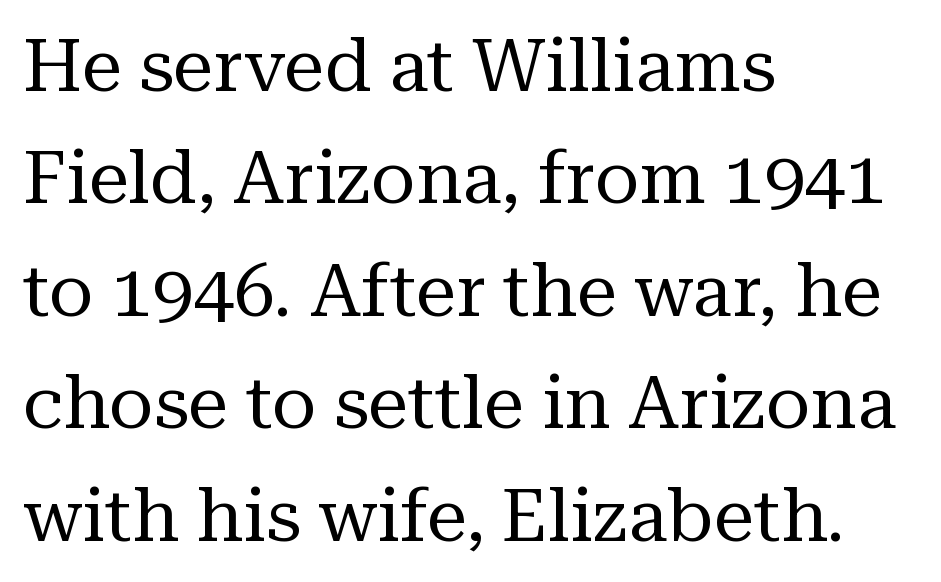
Q: Is the text bold? A: No.
Q: Is the text italic (slanted)? A: No, it is upright.
Q: Is the typeface a serif or a sans-serif typeface? A: Serif.
Q: Is the text underlined? A: No.
Q: How is the paragraph aligned? A: Left-aligned.
Q: Is the spacing between letters normal or unusually wide? A: Normal.
Q: Is the spacing between lines tight, normal or loose? A: Normal.
Q: Width (condensed, normal, or wide)? A: Normal.
Q: Stroke contrast? A: Medium.
Q: x-height? A: Medium.
Q: Monospaced? A: No.
